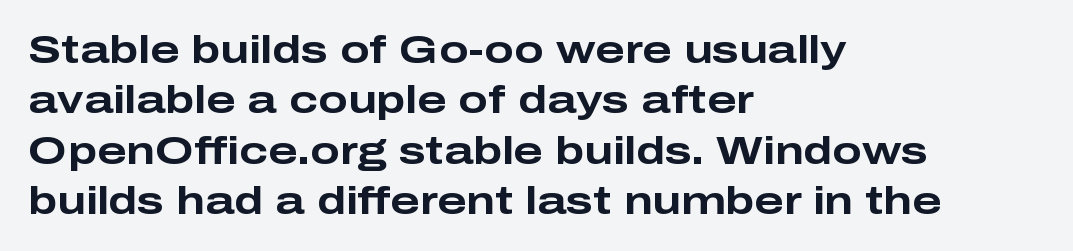
{"serif": "no", "italic": "no", "bold": "yes", "weight": "bold", "width": "wide", "stroke_contrast": "low", "x_height": "medium", "monospaced": "no", "underline": "no", "align": "left", "line_spacing": "normal", "line_spacing_ratio": 1.29, "letter_spacing": "normal", "letter_spacing_em": 0.0, "glyph_px": 39}
